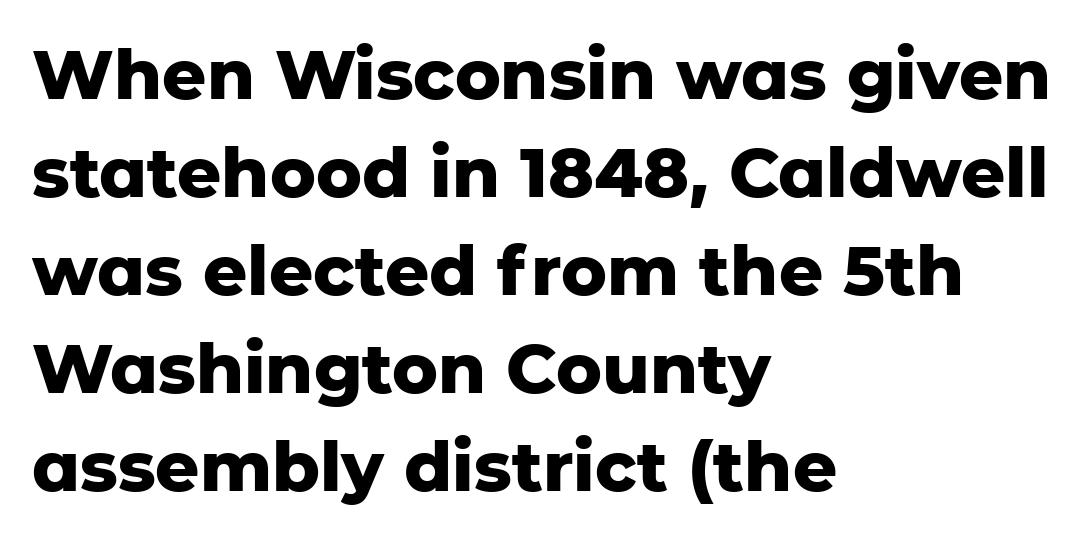
{"serif": "no", "italic": "no", "bold": "yes", "weight": "heavy", "width": "normal", "stroke_contrast": "low", "x_height": "medium", "monospaced": "no", "underline": "no", "align": "left", "line_spacing": "normal", "line_spacing_ratio": 1.42, "letter_spacing": "normal", "letter_spacing_em": 0.0, "glyph_px": 69}
